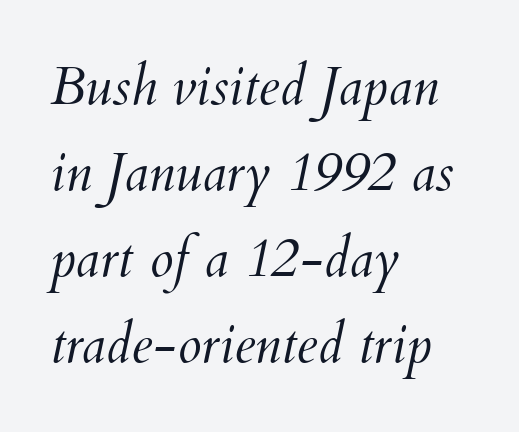
{"italic": "yes", "lean": "right", "slant_degrees": 12, "bold": "no", "weight": "light", "width": "normal", "stroke_contrast": "medium", "x_height": "small", "monospaced": "no", "underline": "no", "align": "left", "line_spacing": "normal", "line_spacing_ratio": 1.59, "letter_spacing": "normal", "letter_spacing_em": 0.0, "glyph_px": 54}
